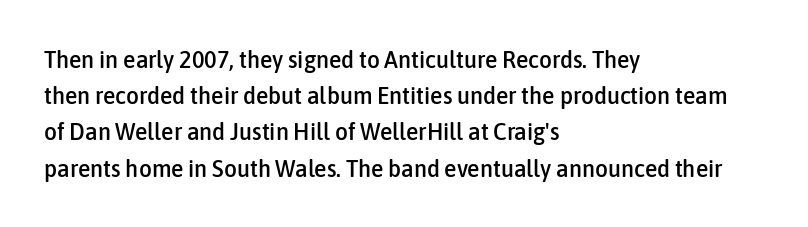
The image shows 25 px text type, upright; set left-aligned, normal line spacing (1.45x), normal letter spacing, not underlined.
